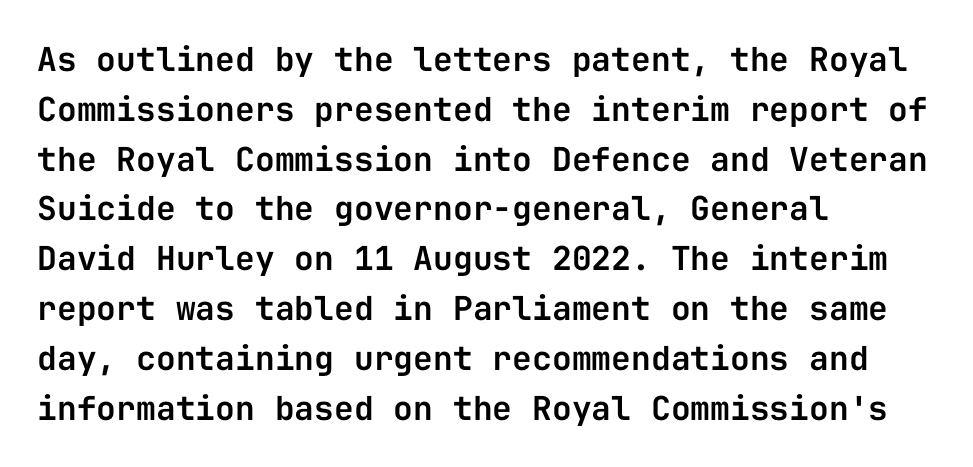
What kind of face is this? One without serifs — a sans. The type is set solid horizontally, with unmodified tracking. Notice how the stems are strictly vertical — no italics here. You could count columns in this text — the font is strictly monospaced. Line beginnings align vertically; line endings do not.
